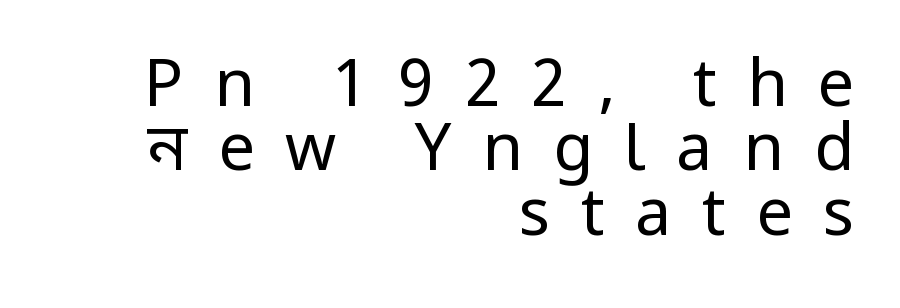
Q: Is the text bold? A: No.
Q: Is the text italic (slanted)? A: No, it is upright.
Q: Is the typeface a serif or a sans-serif typeface? A: Sans-serif.
Q: Is the text underlined? A: No.
Q: How is the paragraph aligned? A: Right-aligned.
Q: Is the spacing between letters normal or unusually wide? A: Unusually wide.
Q: Is the spacing between lines tight, normal or loose? A: Tight.
Q: Width (condensed, normal, or wide)? A: Condensed.
Q: Stroke contrast? A: Low.
Q: x-height? A: Large.
Q: Monospaced? A: No.
